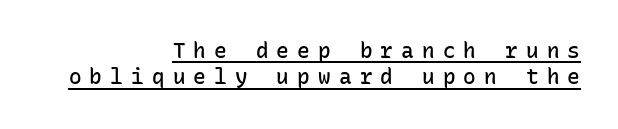
Emphasis by weight is partial: semibold. The rendering anchors every line to the right-hand side. The line texture is sparse and dotted thanks to wide tracking. In terms of leading, this rendering sits right in the middle. Tall strokes in this sample are plumb rather than angled.
